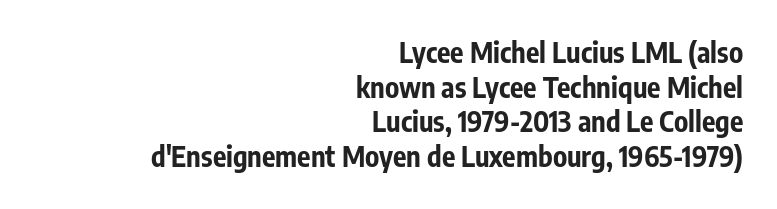
The image shows 28 px bold, condensed sans-serif type, upright; set right-aligned, line spacing 1.24x, normal letter spacing, not underlined; low stroke contrast and a medium x-height.
